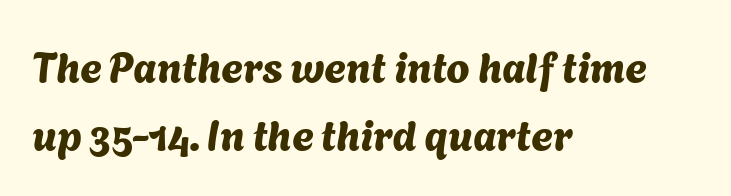
Q: Is the typeface a serif or a sans-serif typeface? A: Sans-serif.
Q: Is the text underlined? A: No.
Q: How is the paragraph aligned? A: Left-aligned.
Q: Is the spacing between letters normal or unusually wide? A: Normal.
Q: Is the spacing between lines tight, normal or loose? A: Normal.
Q: Width (condensed, normal, or wide)? A: Normal.
Q: Stroke contrast? A: Medium.
Q: x-height? A: Medium.
Q: Monospaced? A: No.
